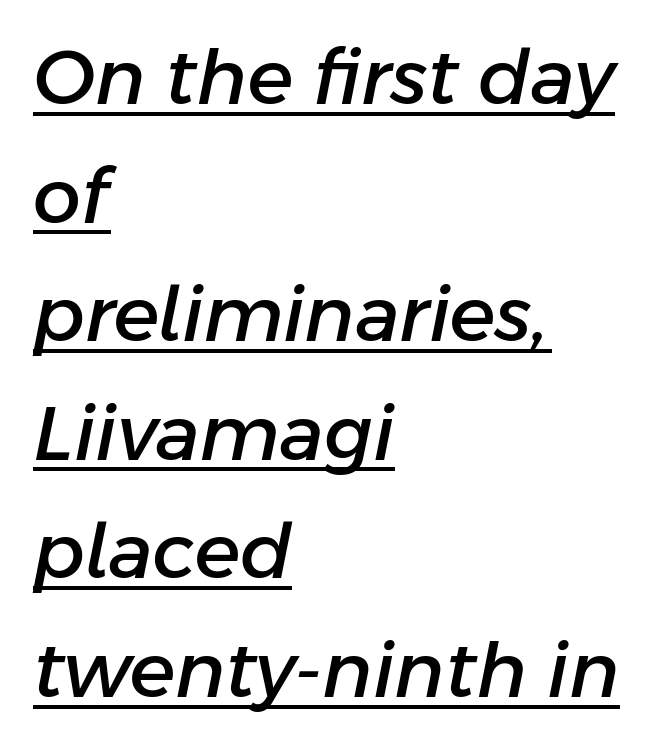
{"italic": "yes", "lean": "right", "slant_degrees": 11, "width": "normal", "stroke_contrast": "low", "x_height": "medium", "monospaced": "no", "underline": "yes", "align": "left", "line_spacing": "normal", "line_spacing_ratio": 1.56, "letter_spacing": "normal", "letter_spacing_em": 0.0, "glyph_px": 76}
